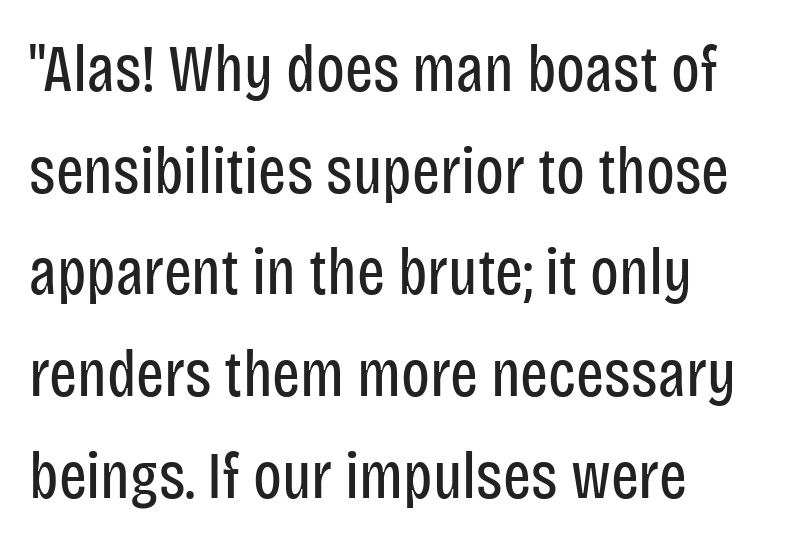
{"serif": "no", "italic": "no", "bold": "no", "weight": "regular", "width": "condensed", "stroke_contrast": "low", "x_height": "large", "monospaced": "no", "underline": "no", "align": "left", "line_spacing": "normal", "line_spacing_ratio": 1.54, "letter_spacing": "normal", "letter_spacing_em": 0.0, "glyph_px": 66}
